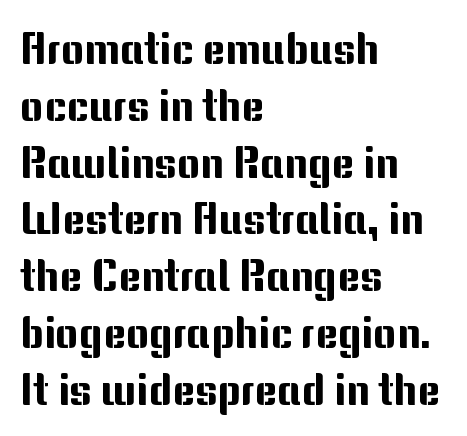
Q: Is the text italic (slanted)? A: No, it is upright.
Q: Is the typeface a serif or a sans-serif typeface? A: Sans-serif.
Q: Is the text underlined? A: No.
Q: How is the paragraph aligned? A: Left-aligned.
Q: Is the spacing between letters normal or unusually wide? A: Normal.
Q: Is the spacing between lines tight, normal or loose? A: Normal.
Q: Width (condensed, normal, or wide)? A: Normal.
Q: Stroke contrast? A: Medium.
Q: x-height? A: Medium.
Q: Monospaced? A: No.
